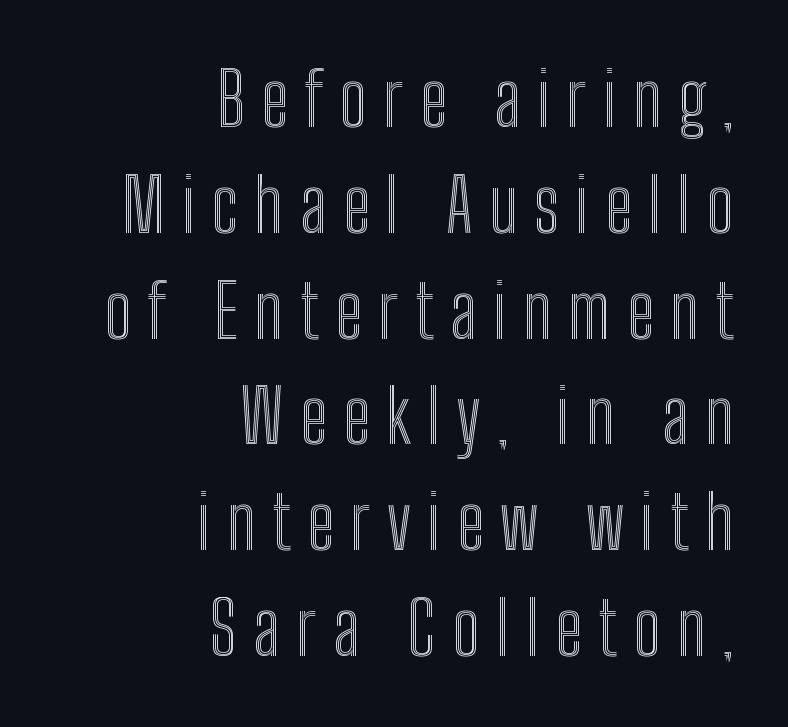
Q: Is the text italic (slanted)? A: No, it is upright.
Q: Is the text underlined? A: No.
Q: How is the paragraph aligned? A: Right-aligned.
Q: Is the spacing between letters normal or unusually wide? A: Unusually wide.
Q: Is the spacing between lines tight, normal or loose? A: Normal.
Q: Width (condensed, normal, or wide)? A: Condensed.
Q: x-height? A: Medium.
Q: Monospaced? A: No.
